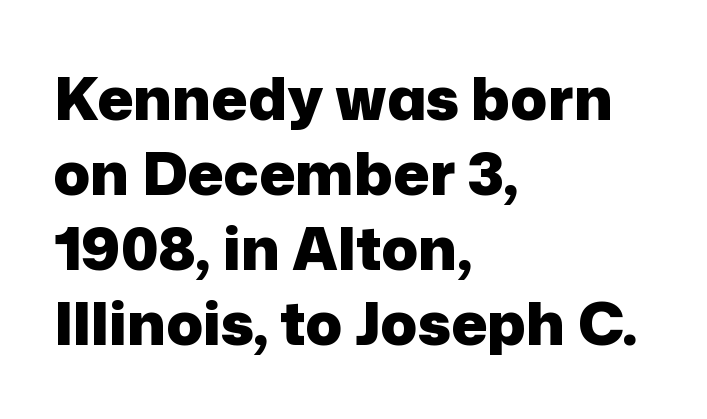
{"serif": "no", "italic": "no", "bold": "yes", "weight": "heavy", "width": "normal", "stroke_contrast": "low", "x_height": "medium", "monospaced": "no", "underline": "no", "align": "left", "line_spacing": "normal", "line_spacing_ratio": 1.25, "letter_spacing": "normal", "letter_spacing_em": 0.0, "glyph_px": 60}
